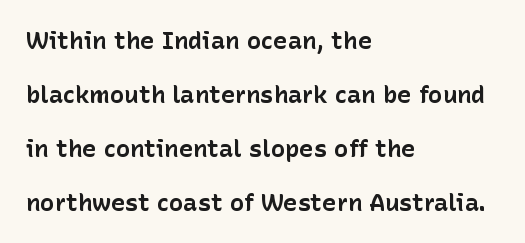
Q: Is the text bold? A: Yes.
Q: Is the text italic (slanted)? A: No, it is upright.
Q: Is the text underlined? A: No.
Q: How is the paragraph aligned? A: Left-aligned.
Q: Is the spacing between letters normal or unusually wide? A: Normal.
Q: Is the spacing between lines tight, normal or loose? A: Loose.
